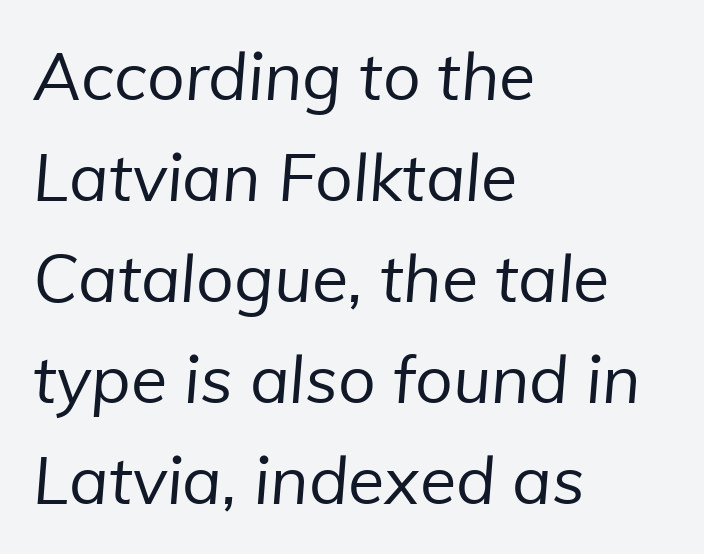
Q: Is the text bold? A: No.
Q: Is the typeface a serif or a sans-serif typeface? A: Sans-serif.
Q: Is the text underlined? A: No.
Q: How is the paragraph aligned? A: Left-aligned.
Q: Is the spacing between letters normal or unusually wide? A: Normal.
Q: Is the spacing between lines tight, normal or loose? A: Normal.
Q: Width (condensed, normal, or wide)? A: Normal.
Q: Stroke contrast? A: Low.
Q: x-height? A: Medium.
Q: Monospaced? A: No.
